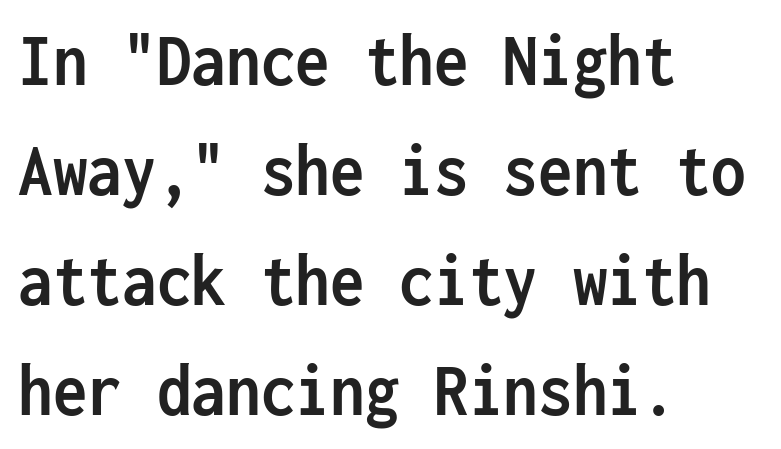
Q: Is the text bold? A: Yes.
Q: Is the text italic (slanted)? A: No, it is upright.
Q: Is the typeface a serif or a sans-serif typeface? A: Sans-serif.
Q: Is the text underlined? A: No.
Q: How is the paragraph aligned? A: Left-aligned.
Q: Is the spacing between letters normal or unusually wide? A: Normal.
Q: Is the spacing between lines tight, normal or loose? A: Normal.
Q: Width (condensed, normal, or wide)? A: Condensed.
Q: Stroke contrast? A: Low.
Q: x-height? A: Medium.
Q: Monospaced? A: Yes.
